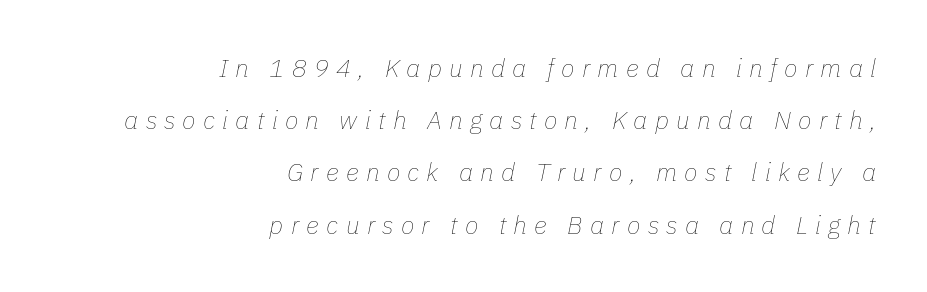
Q: Is the text bold? A: No.
Q: Is the text italic (slanted)? A: Yes, it leans right by about 11 degrees.
Q: Is the text underlined? A: No.
Q: How is the paragraph aligned? A: Right-aligned.
Q: Is the spacing between letters normal or unusually wide? A: Unusually wide.
Q: Is the spacing between lines tight, normal or loose? A: Loose.
